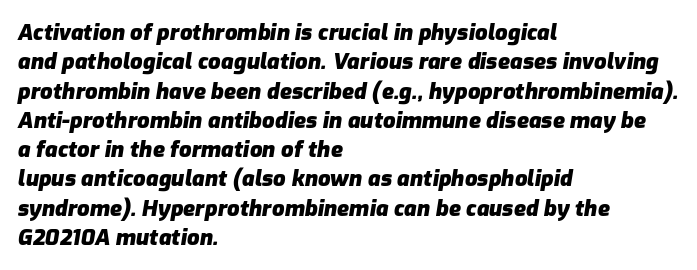
{"italic": "yes", "lean": "right", "slant_degrees": 9, "bold": "yes", "underline": "no", "align": "left", "line_spacing": "normal", "line_spacing_ratio": 1.33, "letter_spacing": "normal", "letter_spacing_em": 0.0, "glyph_px": 22}
